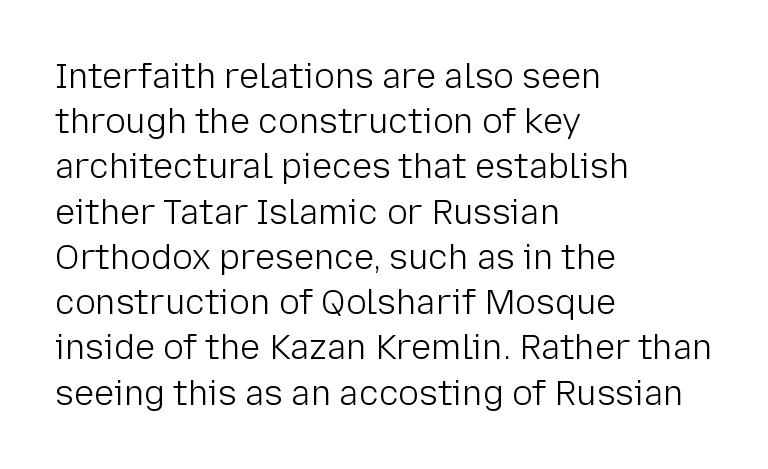
{"serif": "no", "italic": "no", "bold": "no", "weight": "light", "width": "normal", "stroke_contrast": "low", "x_height": "medium", "monospaced": "no", "underline": "no", "align": "left", "line_spacing": "normal", "line_spacing_ratio": 1.33, "letter_spacing": "normal", "letter_spacing_em": 0.0, "glyph_px": 34}
